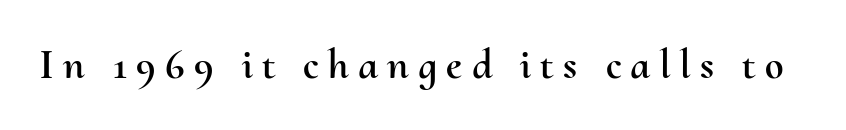
Q: Is the text italic (slanted)? A: No, it is upright.
Q: Is the text underlined? A: No.
Q: Is the spacing between letters normal or unusually wide? A: Unusually wide.
Q: Width (condensed, normal, or wide)? A: Normal.
Q: Stroke contrast? A: Medium.
Q: x-height? A: Small.
Q: Monospaced? A: No.
